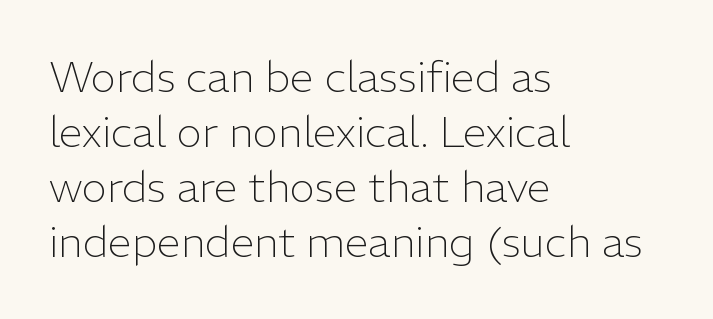
Q: Is the text bold? A: No.
Q: Is the text italic (slanted)? A: No, it is upright.
Q: Is the typeface a serif or a sans-serif typeface? A: Sans-serif.
Q: Is the text underlined? A: No.
Q: How is the paragraph aligned? A: Left-aligned.
Q: Is the spacing between letters normal or unusually wide? A: Normal.
Q: Is the spacing between lines tight, normal or loose? A: Normal.
Q: Width (condensed, normal, or wide)? A: Normal.
Q: Stroke contrast? A: Low.
Q: x-height? A: Medium.
Q: Monospaced? A: No.
